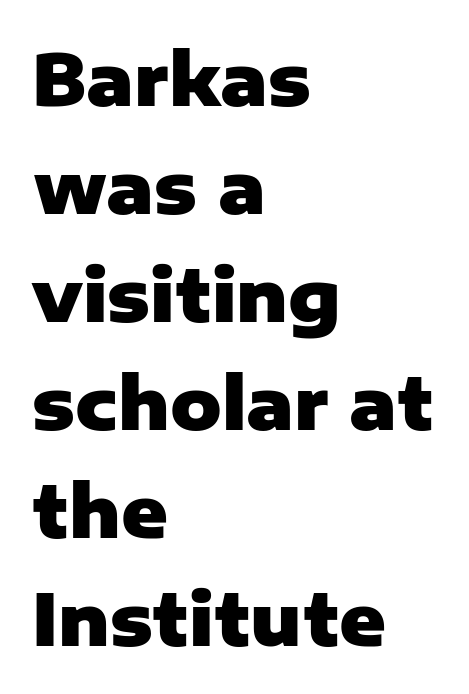
{"serif": "no", "italic": "no", "bold": "yes", "weight": "heavy", "width": "normal", "stroke_contrast": "low", "x_height": "medium", "monospaced": "no", "underline": "no", "align": "left", "line_spacing": "normal", "line_spacing_ratio": 1.52, "letter_spacing": "normal", "letter_spacing_em": 0.0, "glyph_px": 71}
